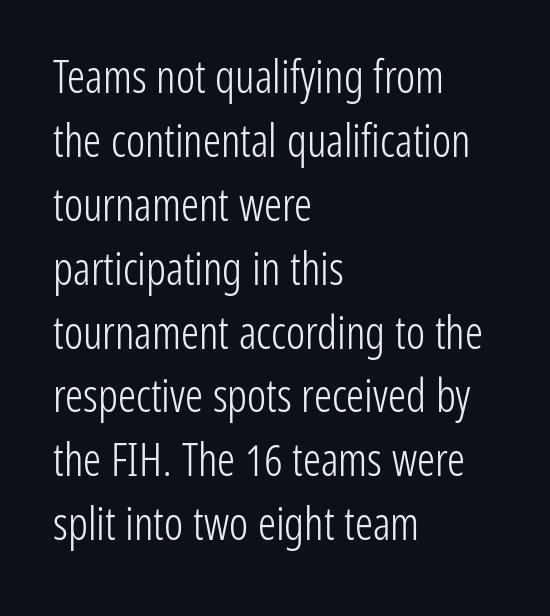
{"serif": "no", "italic": "no", "bold": "no", "weight": "light", "width": "condensed", "stroke_contrast": "low", "x_height": "medium", "monospaced": "no", "underline": "no", "align": "left", "line_spacing": "normal", "line_spacing_ratio": 1.42, "letter_spacing": "normal", "letter_spacing_em": 0.0, "glyph_px": 45}
